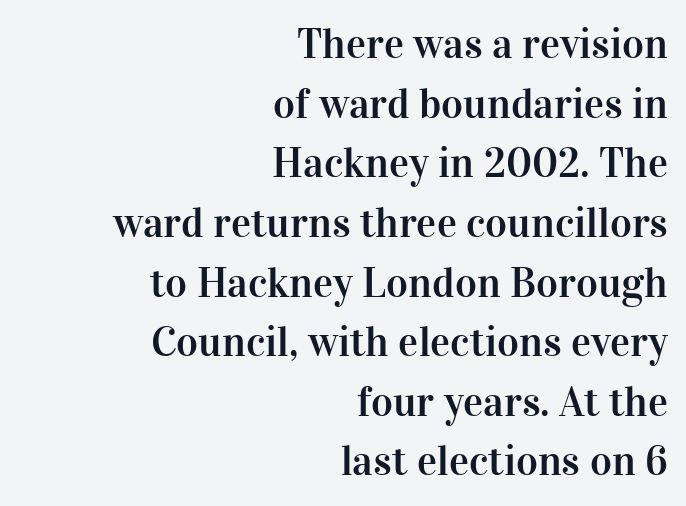
{"serif": "yes", "italic": "no", "width": "normal", "stroke_contrast": "high", "x_height": "medium", "monospaced": "no", "underline": "no", "align": "right", "line_spacing": "normal", "line_spacing_ratio": 1.42, "letter_spacing": "normal", "letter_spacing_em": 0.0, "glyph_px": 42}
